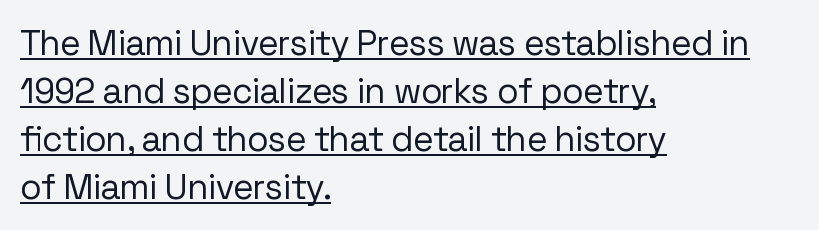
{"serif": "no", "italic": "no", "bold": "no", "weight": "regular", "width": "normal", "stroke_contrast": "low", "x_height": "medium", "monospaced": "no", "underline": "yes", "align": "left", "line_spacing": "normal", "line_spacing_ratio": 1.37, "letter_spacing": "normal", "letter_spacing_em": 0.0, "glyph_px": 35}
